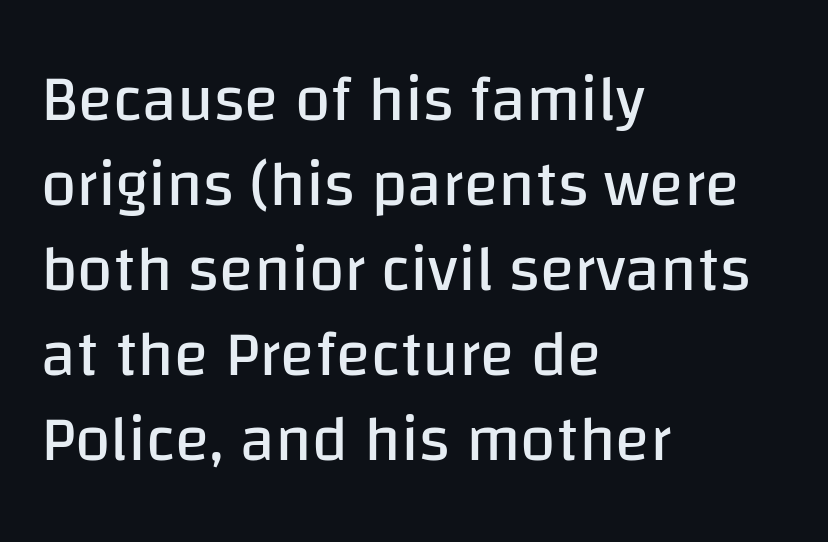
The image shows 64 px regular-weight sans-serif type, upright; set left-aligned, normal line spacing (1.33x), normal letter spacing, not underlined; low stroke contrast and a large x-height.
